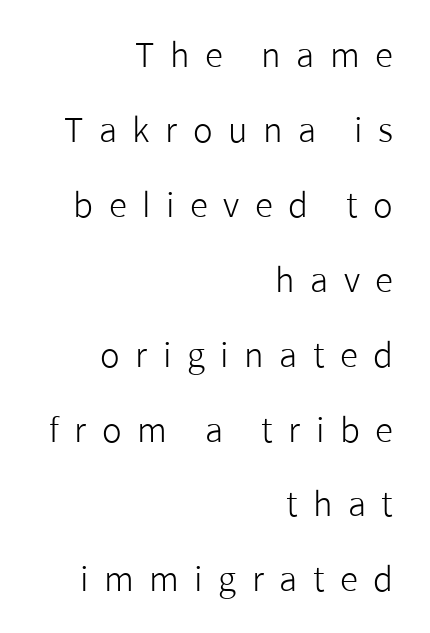
{"serif": "no", "italic": "no", "bold": "no", "weight": "light", "width": "normal", "stroke_contrast": "low", "x_height": "medium", "monospaced": "no", "underline": "no", "align": "right", "line_spacing": "loose", "line_spacing_ratio": 2.27, "letter_spacing": "wide", "letter_spacing_em": 0.47, "glyph_px": 33}
